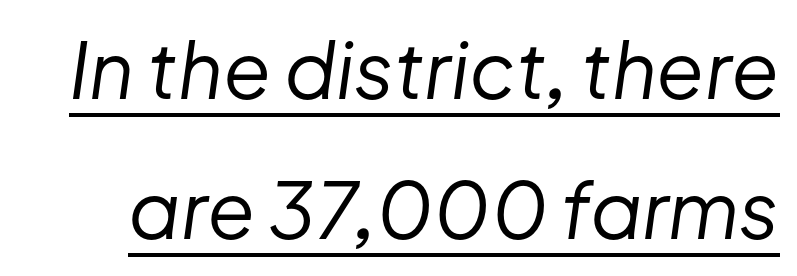
The image shows 78 px regular-weight type, italic (leaning right); set line spacing 1.8x, normal letter spacing, underlined; low stroke contrast and a medium x-height.
